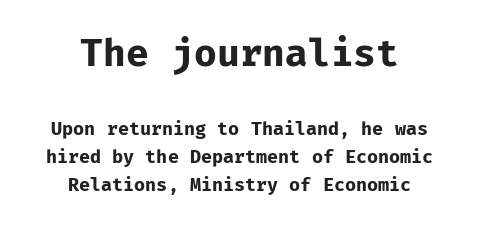
Q: Is the text bold? A: Yes.
Q: Is the text italic (slanted)? A: No, it is upright.
Q: Is the typeface a serif or a sans-serif typeface? A: Sans-serif.
Q: Is the text underlined? A: No.
Q: How is the paragraph aligned? A: Centered.
Q: Is the spacing between letters normal or unusually wide? A: Normal.
Q: Is the spacing between lines tight, normal or loose? A: Normal.
Q: Which block of text is set in a larger size, the first (top) or the second (bottom)? A: The first (top) one.
Q: Width (condensed, normal, or wide)? A: Normal.
Q: Stroke contrast? A: Low.
Q: x-height? A: Medium.
Q: Monospaced? A: Yes.
